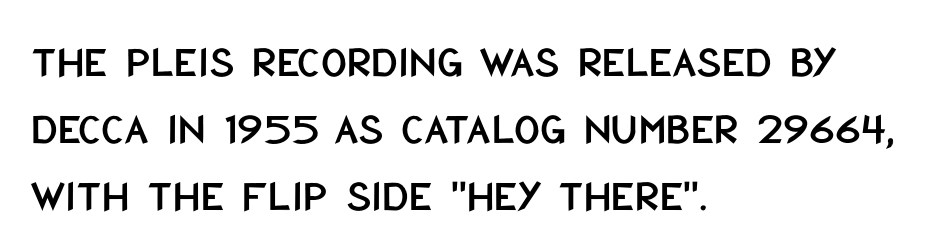
Rendered with straight, roman letterforms. The lines are quadded left. Each new line begins a customary step beneath the previous one. The face used here is proportionally spaced, like ordinary book or web type. Typographically, this falls in the sans-serif category.
